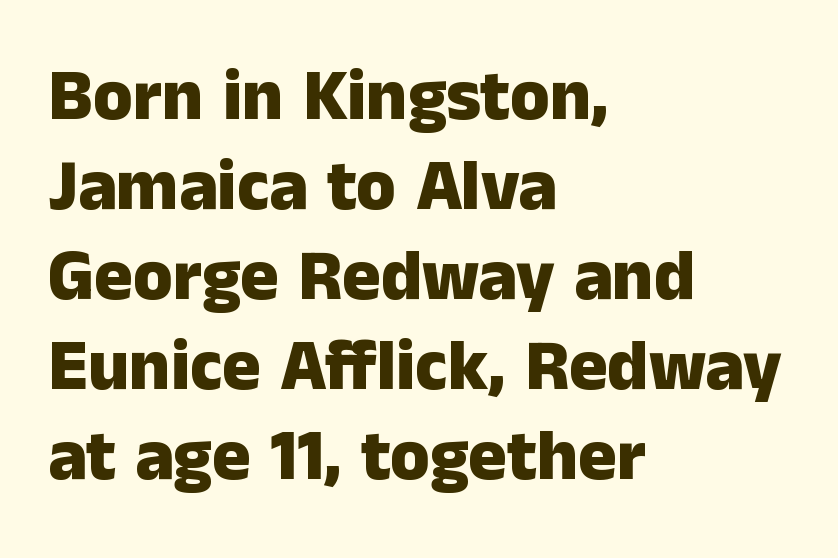
{"serif": "no", "italic": "no", "bold": "yes", "weight": "heavy", "width": "normal", "stroke_contrast": "low", "x_height": "medium", "monospaced": "no", "underline": "no", "align": "left", "line_spacing": "normal", "line_spacing_ratio": 1.25, "letter_spacing": "normal", "letter_spacing_em": 0.0, "glyph_px": 72}
